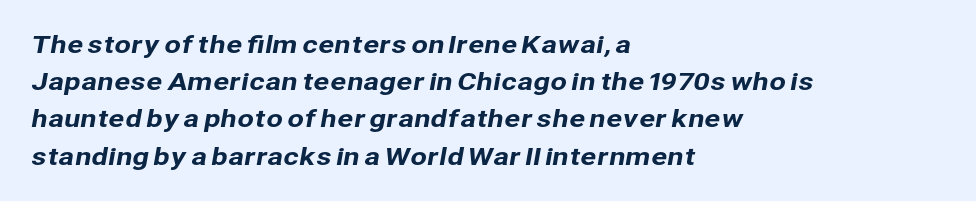
Q: Is the text underlined? A: No.
Q: How is the paragraph aligned? A: Left-aligned.
Q: Is the spacing between letters normal or unusually wide? A: Normal.
Q: Is the spacing between lines tight, normal or loose? A: Normal.
